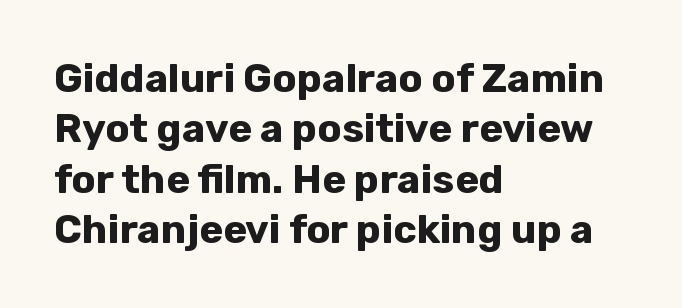
Stroke thickness is high; the sample reads as a true bold. The face used here is proportionally spaced, like ordinary book or web type. How would I describe the line gaps? Plain and ordinary. Notice how the stems are strictly vertical — no italics here. Typeset ragged right — the left edge is the straight one.
